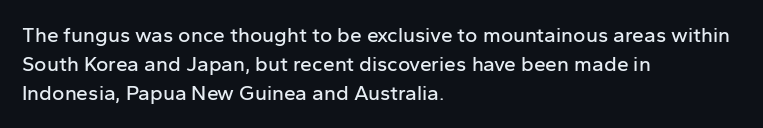
{"italic": "no", "underline": "no", "align": "left", "line_spacing": "normal", "line_spacing_ratio": 1.38, "letter_spacing": "normal", "letter_spacing_em": 0.0, "glyph_px": 21}
